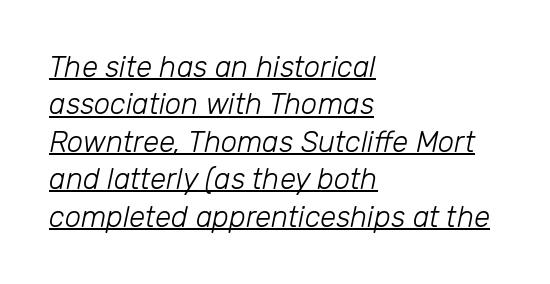
The image shows 29 px light type, italic (leaning right); set left-aligned, normal line spacing (1.29x), normal letter spacing, underlined; low stroke contrast and a medium x-height.
